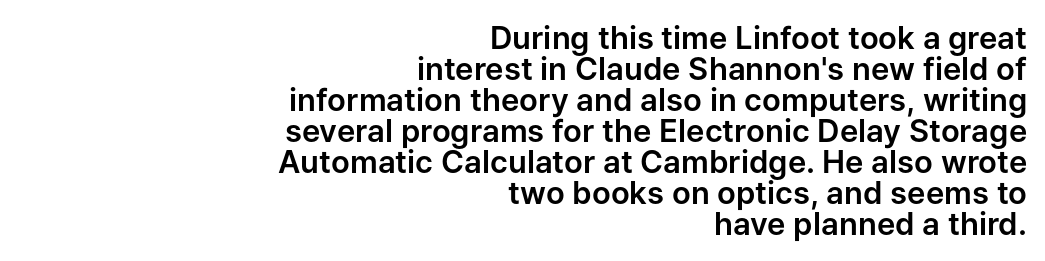
{"serif": "no", "italic": "no", "width": "normal", "stroke_contrast": "low", "x_height": "medium", "monospaced": "no", "underline": "no", "align": "right", "line_spacing": "tight", "line_spacing_ratio": 1.0, "letter_spacing": "normal", "letter_spacing_em": 0.0, "glyph_px": 31}
